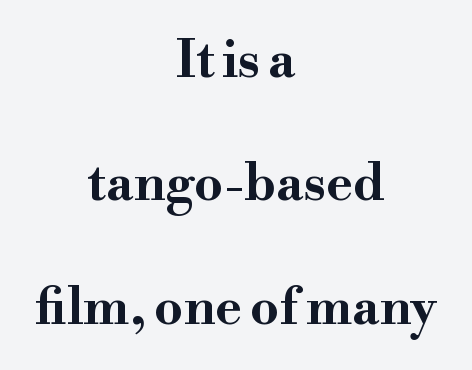
The font's upright variant was chosen for this text. Proportional: the letters do not fall into vertical columns. Compared with an ordinary text face, these strokes are far heavier — a full bold. You could call the tracking neutral — neither tight nor loose. Centered paragraph, ragged on both sides.
